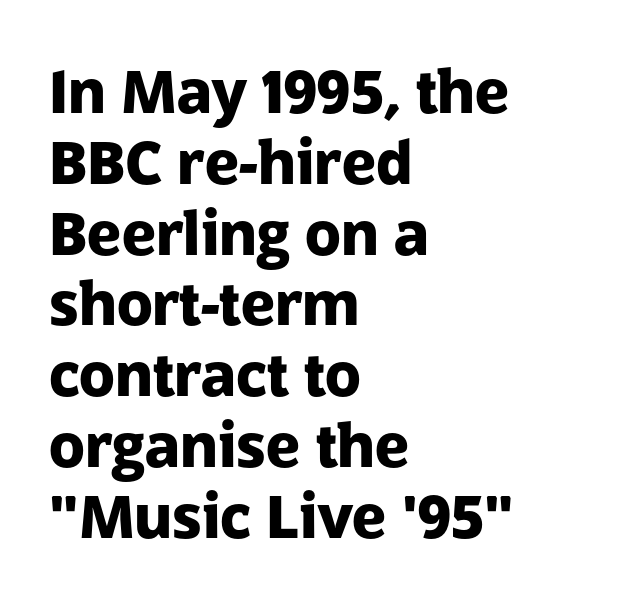
The image shows 59 px heavy sans-serif type, upright; set left-aligned, line spacing 1.2x, normal letter spacing, not underlined; low stroke contrast and a medium x-height.
